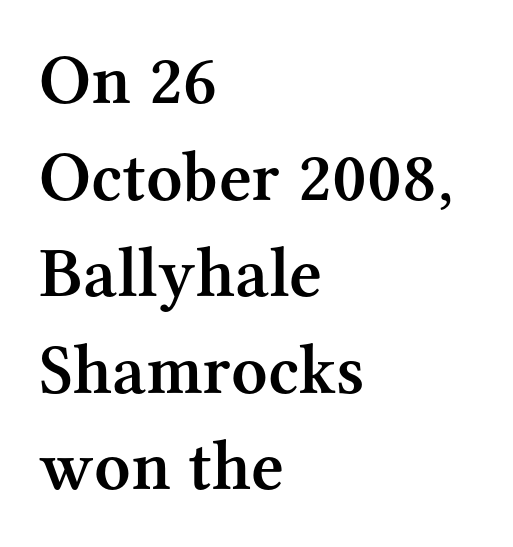
The image shows 71 px semibold serif type, upright; set left-aligned, normal line spacing (1.36x), normal letter spacing, not underlined; medium stroke contrast and a medium x-height.
